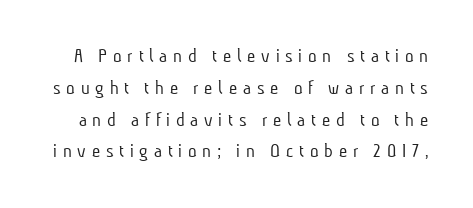
{"bold": "no", "underline": "no", "line_spacing": "normal", "line_spacing_ratio": 1.59, "letter_spacing": "wide", "letter_spacing_em": 0.29, "glyph_px": 20}
